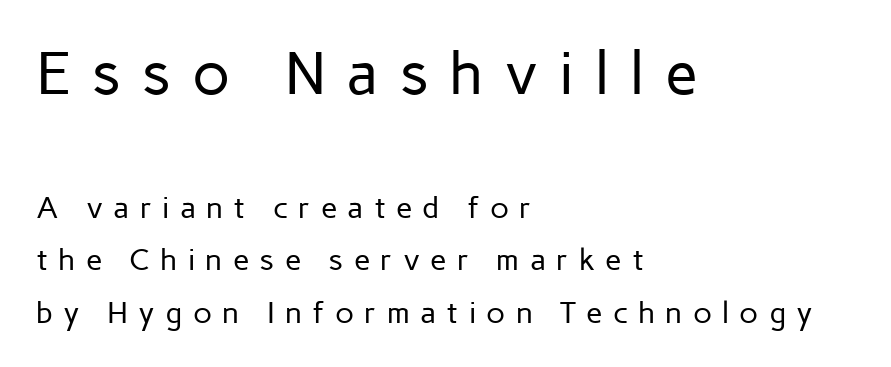
Q: Is the text bold? A: No.
Q: Is the text italic (slanted)? A: No, it is upright.
Q: Is the typeface a serif or a sans-serif typeface? A: Sans-serif.
Q: Is the text underlined? A: No.
Q: How is the paragraph aligned? A: Left-aligned.
Q: Is the spacing between letters normal or unusually wide? A: Unusually wide.
Q: Which block of text is set in a larger size, the first (top) or the second (bottom)? A: The first (top) one.
Q: Width (condensed, normal, or wide)? A: Normal.
Q: Stroke contrast? A: Low.
Q: x-height? A: Medium.
Q: Monospaced? A: No.
